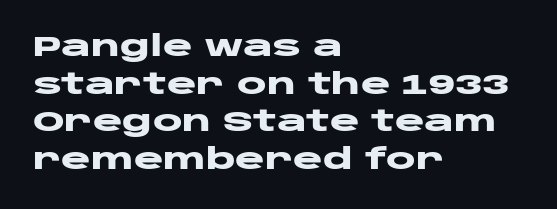
The image shows 28 px heavy, wide sans-serif type, upright; set left-aligned, normal line spacing (1.34x), normal letter spacing, not underlined; low stroke contrast and a large x-height.
